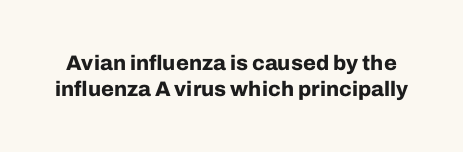
Q: Is the text bold? A: Yes.
Q: Is the text italic (slanted)? A: No, it is upright.
Q: Is the text underlined? A: No.
Q: Is the spacing between letters normal or unusually wide? A: Normal.
